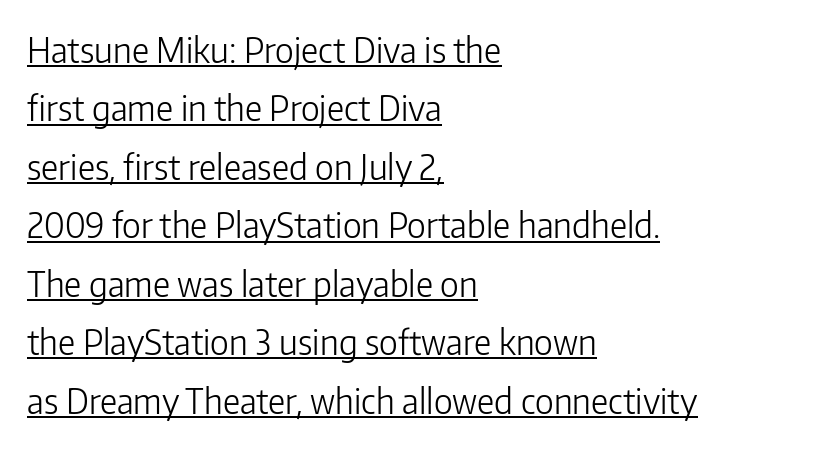
The image shows 34 px light sans-serif type, upright; set left-aligned, line spacing 1.72x, normal letter spacing, underlined; low stroke contrast and a medium x-height.
